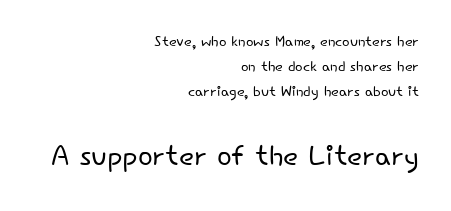
Each word holds together tightly as a unit, with standard inter-letter gaps. Do the characters align in a grid? No, the font is proportional. Each stroke keeps to a modest, everyday thickness or less. Lines of text with bare space underneath. Right-aligned paragraph, ragged on the left.
